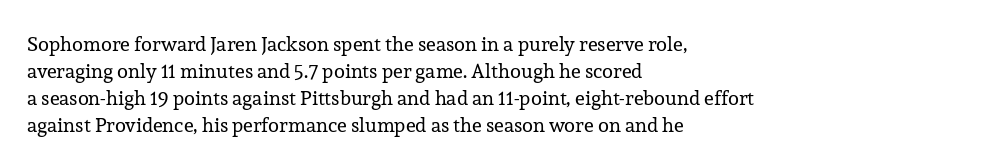
Q: Is the text bold? A: No.
Q: Is the text italic (slanted)? A: No, it is upright.
Q: Is the text underlined? A: No.
Q: How is the paragraph aligned? A: Left-aligned.
Q: Is the spacing between letters normal or unusually wide? A: Normal.
Q: Is the spacing between lines tight, normal or loose? A: Normal.
